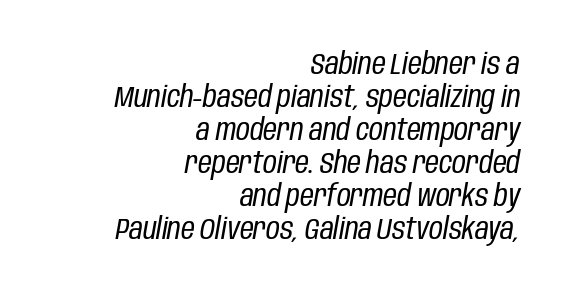
The image shows 30 px regular-weight, condensed type, italic (leaning right); set right-aligned, tight line spacing (1.1x), normal letter spacing, not underlined; low stroke contrast and a large x-height.
